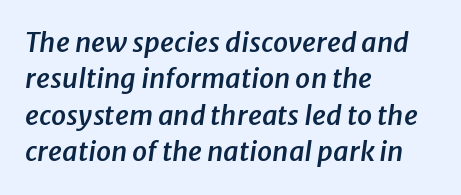
{"italic": "yes", "lean": "right", "slant_degrees": 8, "bold": "semi", "underline": "no", "align": "left", "line_spacing": "normal", "line_spacing_ratio": 1.35, "letter_spacing": "normal", "letter_spacing_em": 0.0, "glyph_px": 27}
